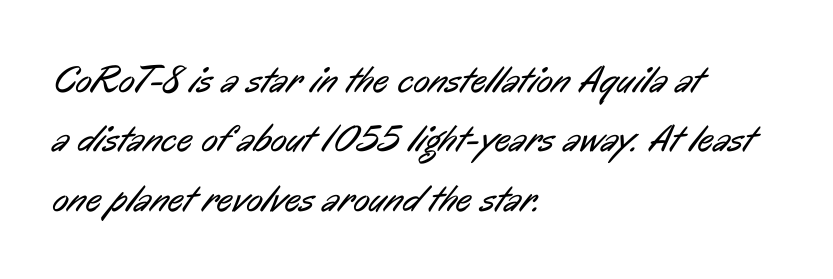
Q: Is the text bold? A: No.
Q: Is the typeface a serif or a sans-serif typeface? A: Sans-serif.
Q: Is the text underlined? A: No.
Q: How is the paragraph aligned? A: Left-aligned.
Q: Is the spacing between letters normal or unusually wide? A: Normal.
Q: Is the spacing between lines tight, normal or loose? A: Normal.
Q: Width (condensed, normal, or wide)? A: Condensed.
Q: Stroke contrast? A: Low.
Q: x-height? A: Medium.
Q: Monospaced? A: No.
